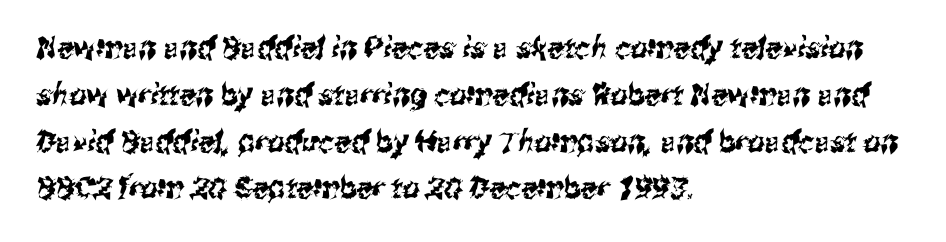
The letters advance in unequal steps, a hallmark of proportional type. The gap between lines stays unmarked. Every row of glyphs begins at an identical x-position on the left. The rendering shows plain stroke endings on the letterforms — a sans-serif design. What's the leading like? Ordinary, nothing unusual. Letter spacing: default.
